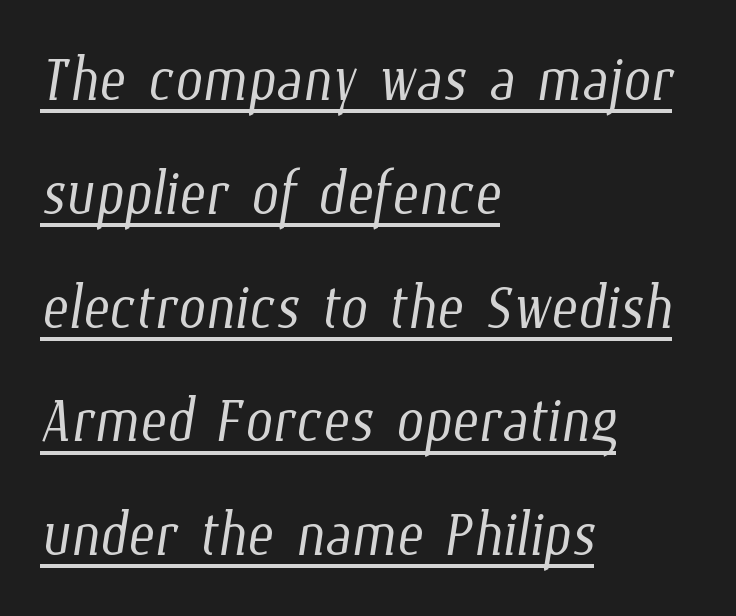
{"bold": "no", "weight": "light", "width": "condensed", "stroke_contrast": "low", "x_height": "medium", "monospaced": "no", "underline": "yes", "align": "left", "line_spacing": "normal", "line_spacing_ratio": 1.44, "letter_spacing": "normal", "letter_spacing_em": 0.0, "glyph_px": 79}
